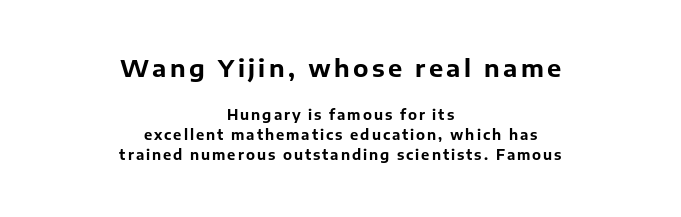
The image shows 24 px bold type, upright; set centered, normal line spacing (1.42x), not underlined; the first (top) block is 1.71x larger.
